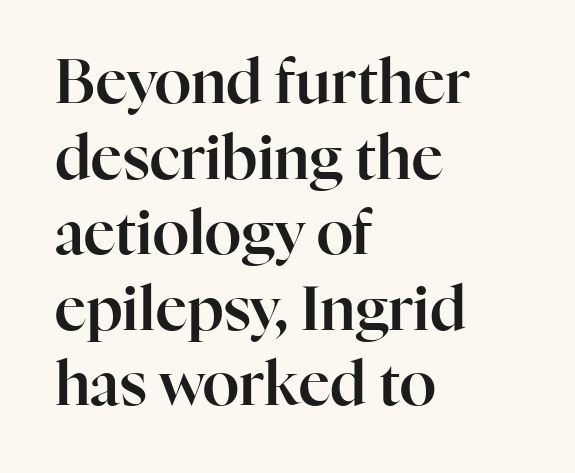
Spacing between characters is what you'd get straight out of the box. Normally led — the rows are evenly, conventionally spaced. This is the regular roman posture of the typeface. Here the designer chose a conventional face with non-uniform glyph widths. Line starts are locked; line ends wander.
